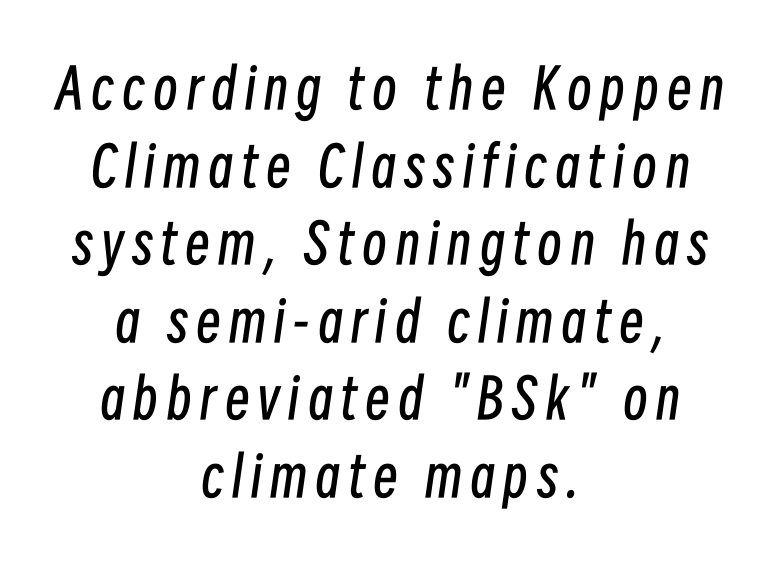
Beneath every word, the page is bare. The strokes are not fattened; the text isn't bold. Notice how the stems are inclined rather than vertical — that's the hallmark of italics. Which margin do the lines hug? Neither — every line sits in the middle.
